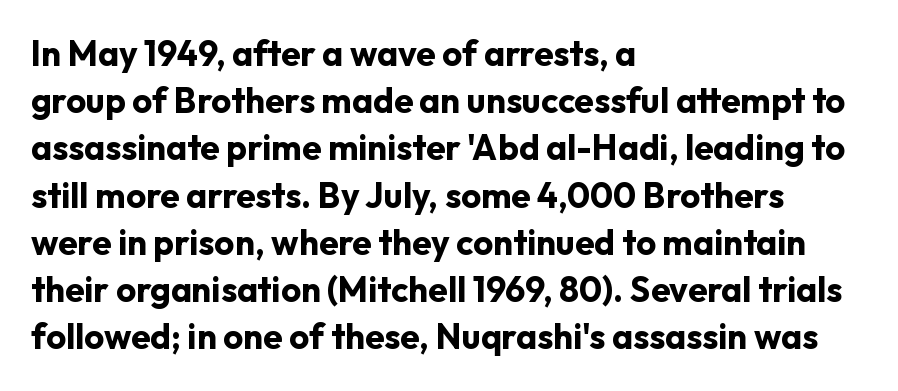
{"serif": "no", "italic": "no", "bold": "yes", "weight": "bold", "width": "normal", "stroke_contrast": "low", "x_height": "medium", "monospaced": "no", "underline": "no", "align": "left", "line_spacing": "normal", "line_spacing_ratio": 1.35, "letter_spacing": "normal", "letter_spacing_em": 0.0, "glyph_px": 35}
